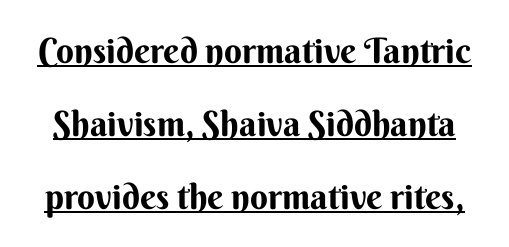
{"serif": "no", "italic": "no", "bold": "yes", "weight": "bold", "width": "normal", "stroke_contrast": "medium", "x_height": "small", "monospaced": "no", "underline": "yes", "line_spacing": "loose", "line_spacing_ratio": 2.08, "letter_spacing": "normal", "letter_spacing_em": 0.0, "glyph_px": 35}
